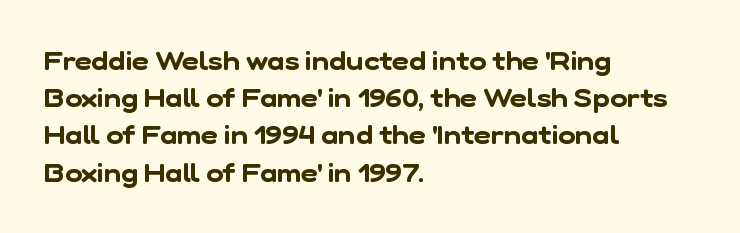
Q: Is the text underlined? A: No.
Q: How is the paragraph aligned? A: Left-aligned.
Q: Is the spacing between letters normal or unusually wide? A: Normal.
Q: Is the spacing between lines tight, normal or loose? A: Normal.
